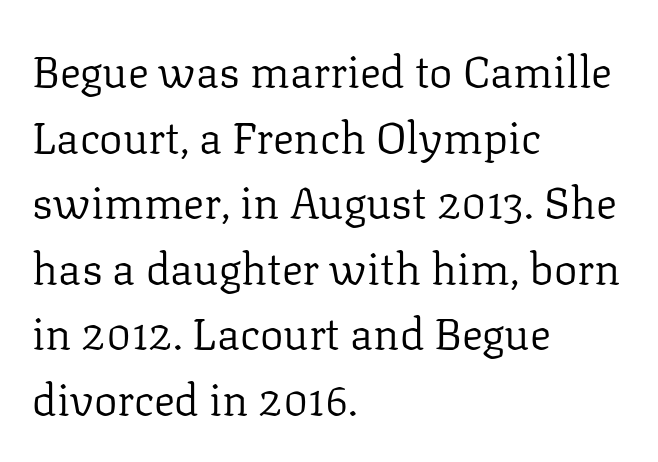
{"serif": "yes", "italic": "no", "bold": "no", "weight": "regular", "width": "normal", "stroke_contrast": "low", "x_height": "medium", "monospaced": "no", "underline": "no", "align": "left", "line_spacing": "normal", "line_spacing_ratio": 1.49, "letter_spacing": "normal", "letter_spacing_em": 0.0, "glyph_px": 44}
